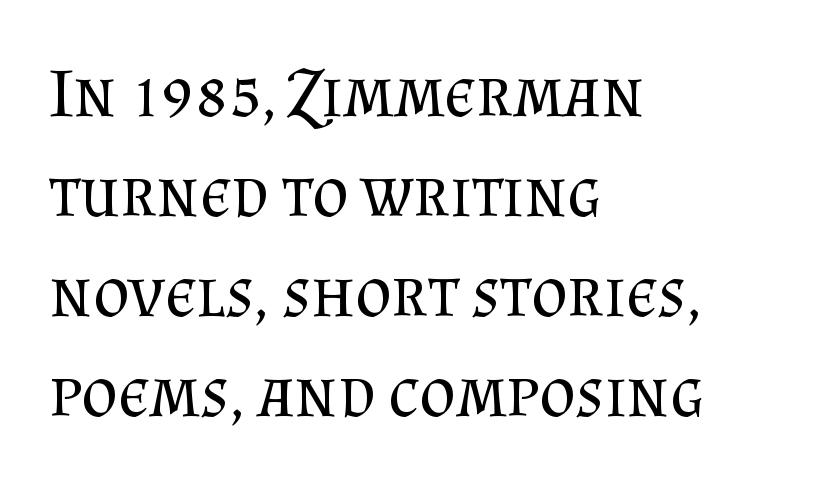
{"serif": "yes", "italic": "no", "bold": "no", "weight": "regular", "width": "normal", "stroke_contrast": "medium", "x_height": "small", "monospaced": "no", "underline": "no", "align": "left", "line_spacing": "normal", "line_spacing_ratio": 1.43, "letter_spacing": "normal", "letter_spacing_em": 0.0, "glyph_px": 70}
